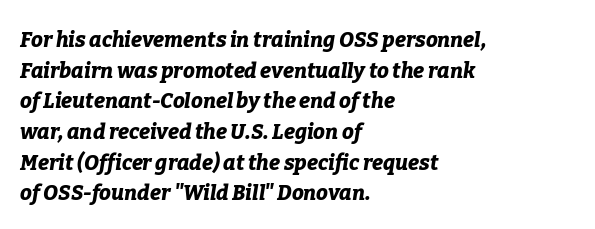
Q: Is the text bold? A: Yes.
Q: Is the text italic (slanted)? A: Yes, it leans right by about 9 degrees.
Q: Is the text underlined? A: No.
Q: How is the paragraph aligned? A: Left-aligned.
Q: Is the spacing between letters normal or unusually wide? A: Normal.
Q: Is the spacing between lines tight, normal or loose? A: Normal.
